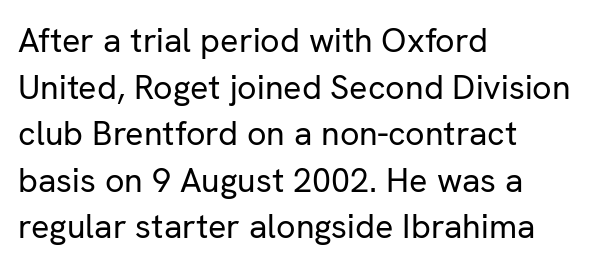
Q: Is the text bold? A: No.
Q: Is the text italic (slanted)? A: No, it is upright.
Q: Is the typeface a serif or a sans-serif typeface? A: Sans-serif.
Q: Is the text underlined? A: No.
Q: How is the paragraph aligned? A: Left-aligned.
Q: Is the spacing between letters normal or unusually wide? A: Normal.
Q: Is the spacing between lines tight, normal or loose? A: Normal.
Q: Width (condensed, normal, or wide)? A: Normal.
Q: Stroke contrast? A: Low.
Q: x-height? A: Medium.
Q: Monospaced? A: No.
